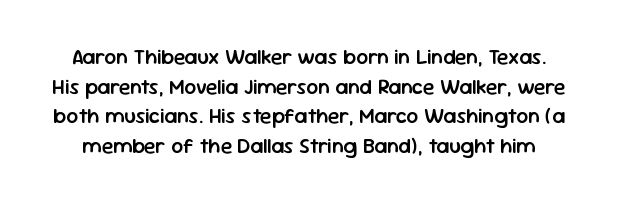
The image shows 21 px text type, upright; set normal line spacing (1.41x), normal letter spacing, not underlined.
